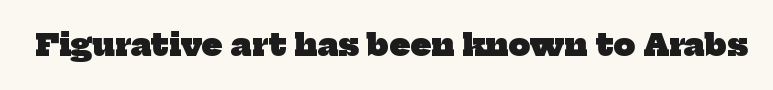
The glyphs are unaccompanied by any horizontal stroke below them. The rendering uses natural spacing where letterforms have individual widths. Here the glyphs are tracked normally, forming tight word shapes. As a designer I'd log this as weight 700, bold.
